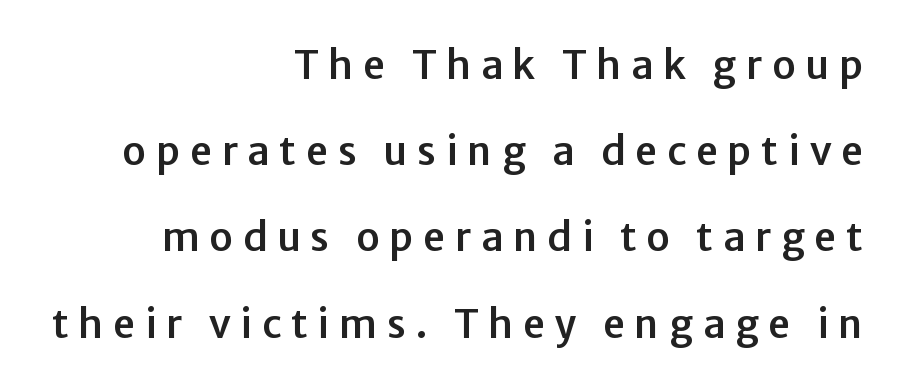
Q: Is the text italic (slanted)? A: No, it is upright.
Q: Is the typeface a serif or a sans-serif typeface? A: Sans-serif.
Q: Is the text underlined? A: No.
Q: How is the paragraph aligned? A: Right-aligned.
Q: Is the spacing between letters normal or unusually wide? A: Unusually wide.
Q: Is the spacing between lines tight, normal or loose? A: Loose.
Q: Width (condensed, normal, or wide)? A: Normal.
Q: Stroke contrast? A: Low.
Q: x-height? A: Medium.
Q: Monospaced? A: No.
